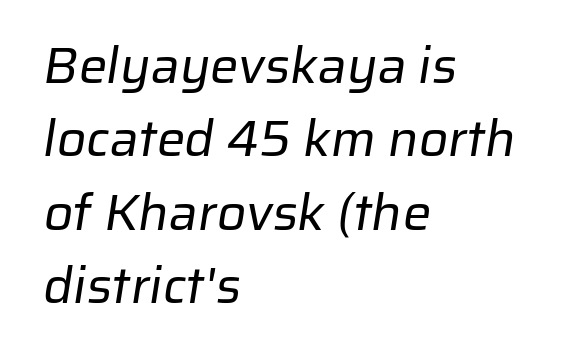
Q: Is the text bold? A: No.
Q: Is the typeface a serif or a sans-serif typeface? A: Sans-serif.
Q: Is the text underlined? A: No.
Q: How is the paragraph aligned? A: Left-aligned.
Q: Is the spacing between letters normal or unusually wide? A: Normal.
Q: Is the spacing between lines tight, normal or loose? A: Normal.
Q: Width (condensed, normal, or wide)? A: Normal.
Q: Stroke contrast? A: Low.
Q: x-height? A: Medium.
Q: Monospaced? A: No.
